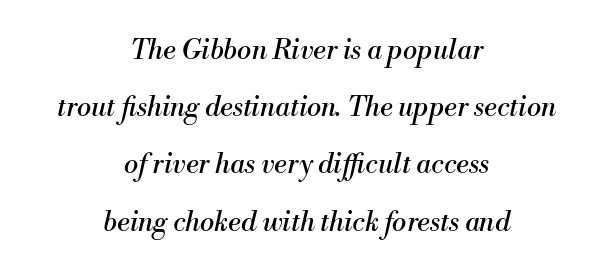
{"italic": "yes", "lean": "right", "slant_degrees": 13, "bold": "no", "underline": "no", "align": "center", "line_spacing": "loose", "line_spacing_ratio": 2.12, "letter_spacing": "normal", "letter_spacing_em": 0.0, "glyph_px": 27}
